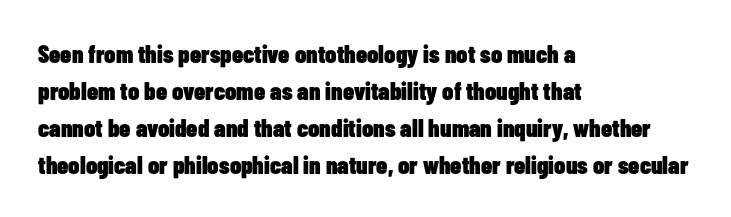
Q: Is the text bold? A: Yes.
Q: Is the text italic (slanted)? A: No, it is upright.
Q: Is the text underlined? A: No.
Q: How is the paragraph aligned? A: Left-aligned.
Q: Is the spacing between letters normal or unusually wide? A: Normal.
Q: Is the spacing between lines tight, normal or loose? A: Normal.
